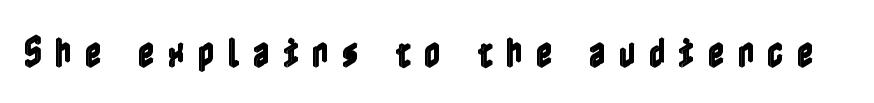
Q: Is the text italic (slanted)? A: No, it is upright.
Q: Is the text underlined? A: No.
Q: Is the spacing between letters normal or unusually wide? A: Unusually wide.
Q: Width (condensed, normal, or wide)? A: Condensed.
Q: x-height? A: Medium.
